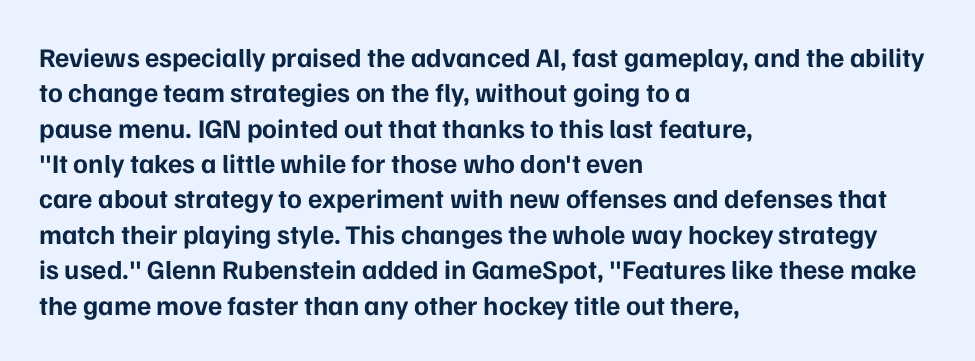
The image shows 27 px bold type, upright; set left-aligned, normal line spacing (1.31x), normal letter spacing, not underlined.
